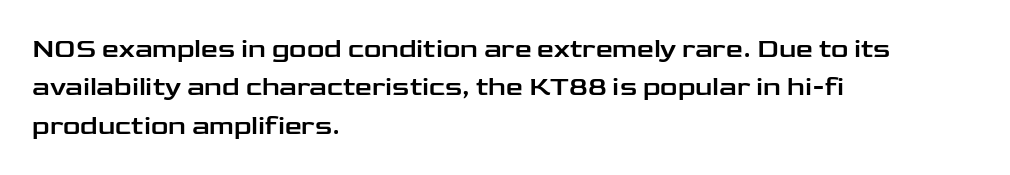
Q: Is the text italic (slanted)? A: No, it is upright.
Q: Is the text underlined? A: No.
Q: How is the paragraph aligned? A: Left-aligned.
Q: Is the spacing between letters normal or unusually wide? A: Normal.
Q: Is the spacing between lines tight, normal or loose? A: Normal.
